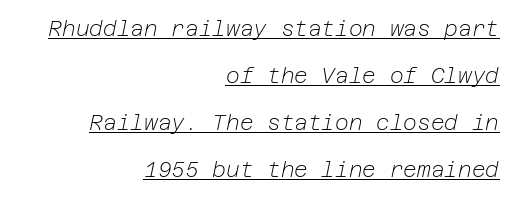
Q: Is the text bold? A: No.
Q: Is the text italic (slanted)? A: Yes, it leans right by about 12 degrees.
Q: Is the text underlined? A: Yes.
Q: How is the paragraph aligned? A: Right-aligned.
Q: Is the spacing between letters normal or unusually wide? A: Normal.
Q: Is the spacing between lines tight, normal or loose? A: Loose.
